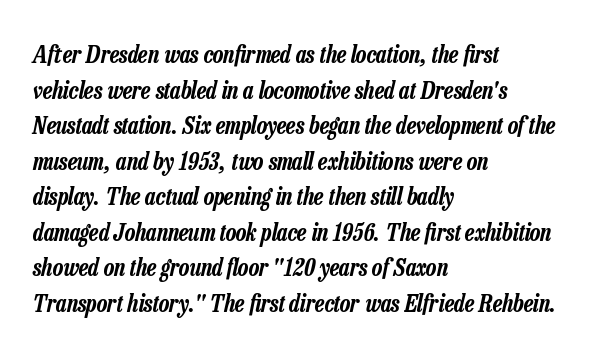
The vertical gap from one line to the next is medium. Compared with typical body copy, the letter spacing here is the same. The passage shown leans; its letterforms are oblique. Layout note: lines flush left. A bare baseline throughout the passage.
